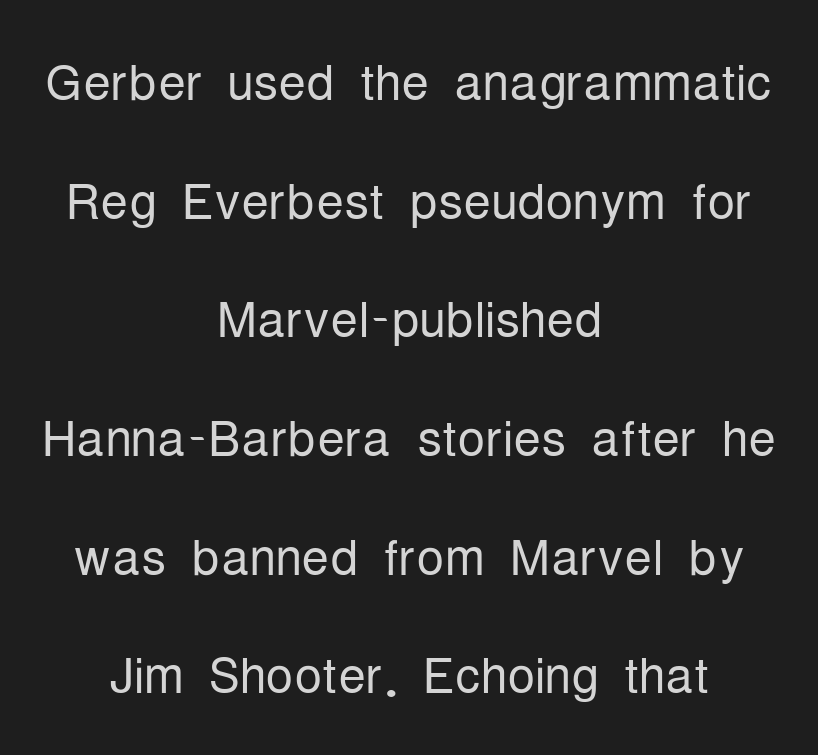
The characters display no serif detailing; their extremities are plain. Ascenders rise straight up at ninety degrees. A clean baseline with only descenders dipping below it. Letter spacing: default. The passage is arranged like a title page — every line centered.
